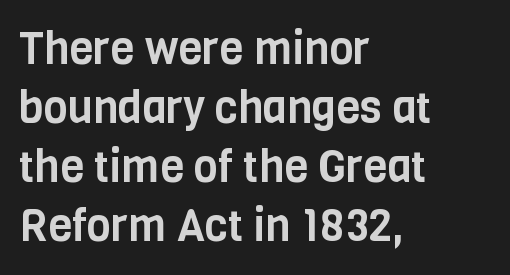
{"serif": "no", "italic": "no", "width": "condensed", "stroke_contrast": "low", "x_height": "large", "monospaced": "no", "underline": "no", "align": "left", "line_spacing": "normal", "line_spacing_ratio": 1.34, "letter_spacing": "normal", "letter_spacing_em": 0.0, "glyph_px": 44}
